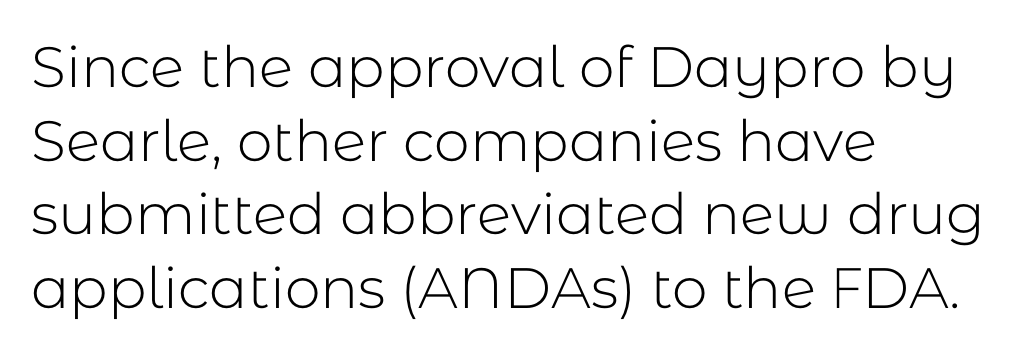
To sum up the face: it is a sans, with no serifs. Glance below the letters and you will spot only blank space. The typeface has the unassuming heft of standard copy or less. Note the varied advance widths — an 'i' is clearly narrower than an 'm'. The passage shown has conventional tracking throughout. One-word summary of the alignment: left.
